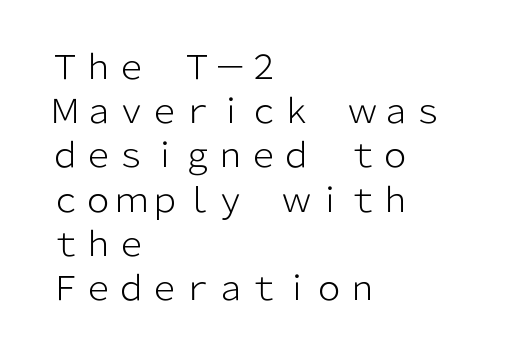
{"serif": "no", "italic": "no", "bold": "no", "weight": "light", "width": "normal", "stroke_contrast": "low", "x_height": "medium", "monospaced": "no", "underline": "no", "align": "left", "line_spacing": "normal", "line_spacing_ratio": 1.34, "letter_spacing": "normal", "letter_spacing_em": 0.0, "glyph_px": 33}
